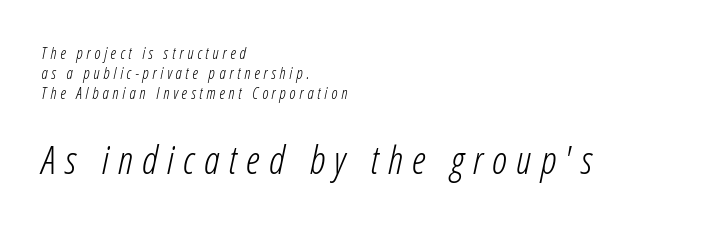
The image shows 39 px light, condensed type, italic (leaning right); set left-aligned, normal line spacing (1.25x), unusually wide letter spacing (+0.24 em), not underlined; the second (bottom) block is 2.44x larger; low stroke contrast and a medium x-height.
